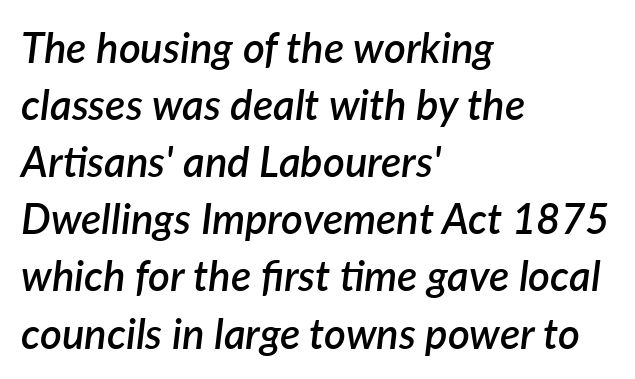
These lines were composed using italics. Emphasis by weight is partial: semibold. Rows of type keep a routine distance in the vertical direction. The rendering keeps characters at their native spacing.
